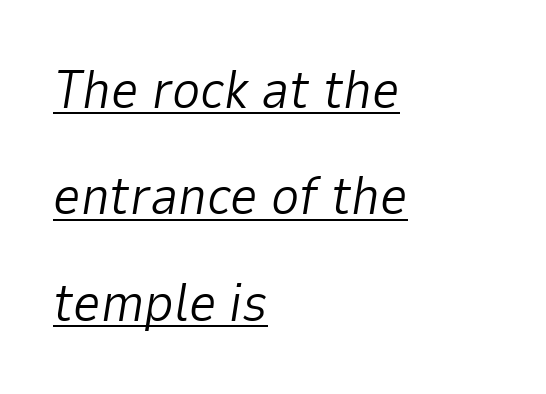
{"italic": "yes", "lean": "right", "slant_degrees": 9, "bold": "no", "weight": "light", "width": "normal", "stroke_contrast": "low", "x_height": "medium", "monospaced": "no", "underline": "yes", "align": "left", "line_spacing": "loose", "line_spacing_ratio": 1.97, "letter_spacing": "normal", "letter_spacing_em": 0.0, "glyph_px": 54}
